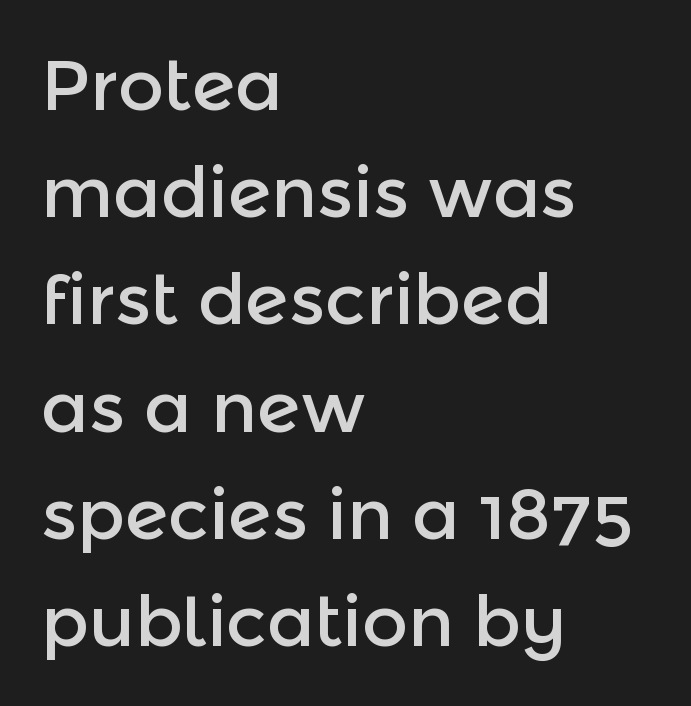
Q: Is the text italic (slanted)? A: No, it is upright.
Q: Is the typeface a serif or a sans-serif typeface? A: Sans-serif.
Q: Is the text underlined? A: No.
Q: How is the paragraph aligned? A: Left-aligned.
Q: Is the spacing between letters normal or unusually wide? A: Normal.
Q: Is the spacing between lines tight, normal or loose? A: Normal.
Q: Width (condensed, normal, or wide)? A: Normal.
Q: x-height? A: Medium.
Q: Monospaced? A: No.
